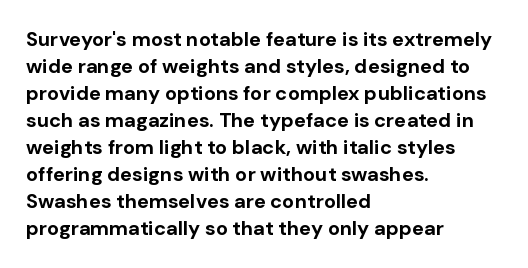
The font's upright variant was chosen for this text. Notice how the passage keeps a crisp vertical edge on the left only. Honestly, the row spacing looks completely unremarkable. Bare-footed words on every line.
